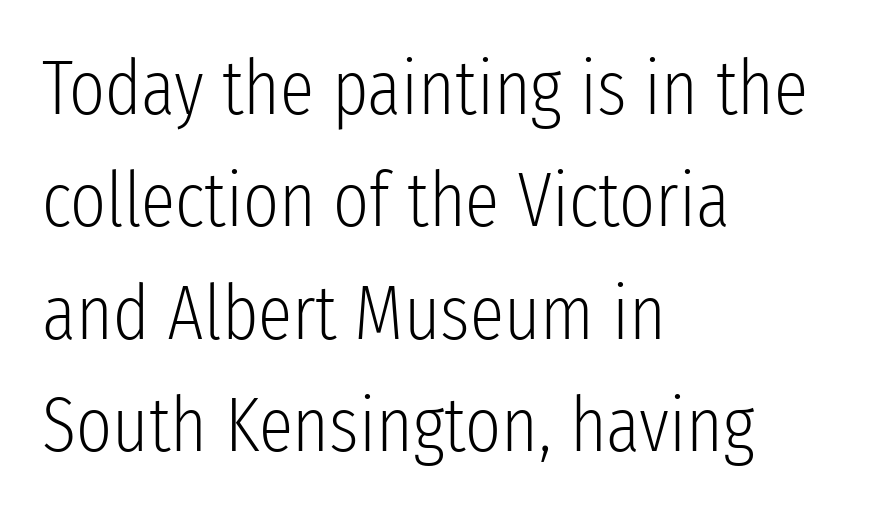
Q: Is the text bold? A: No.
Q: Is the text italic (slanted)? A: No, it is upright.
Q: Is the typeface a serif or a sans-serif typeface? A: Sans-serif.
Q: Is the text underlined? A: No.
Q: How is the paragraph aligned? A: Left-aligned.
Q: Is the spacing between letters normal or unusually wide? A: Normal.
Q: Is the spacing between lines tight, normal or loose? A: Normal.
Q: Width (condensed, normal, or wide)? A: Condensed.
Q: Stroke contrast? A: Low.
Q: x-height? A: Medium.
Q: Monospaced? A: No.
